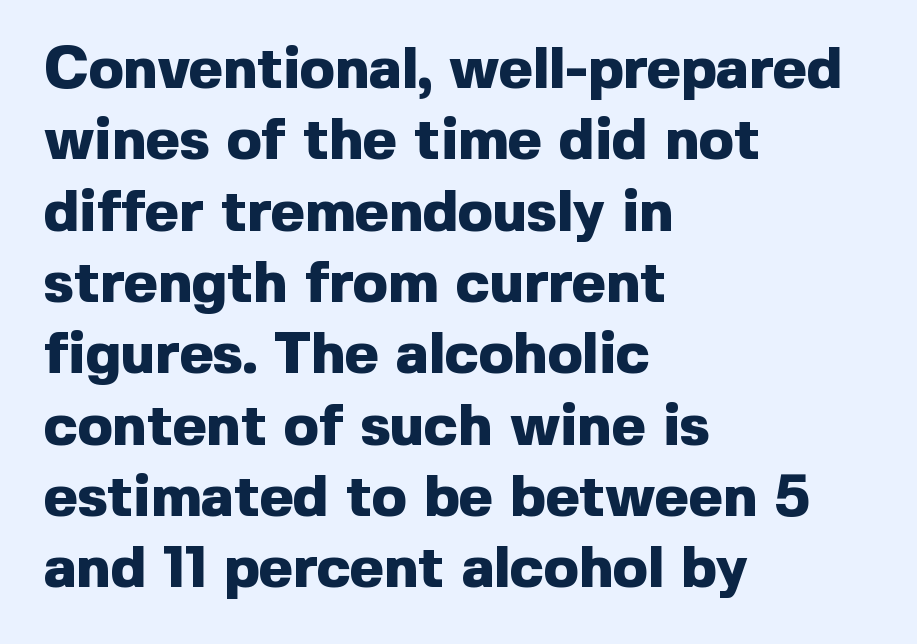
The text block is weighted toward the left margin, trailing off unevenly rightward. I'd describe the lettering as bold — thick and assertive. Caption: standard tracking, unaltered. The specimen reads as upright at a glance.
